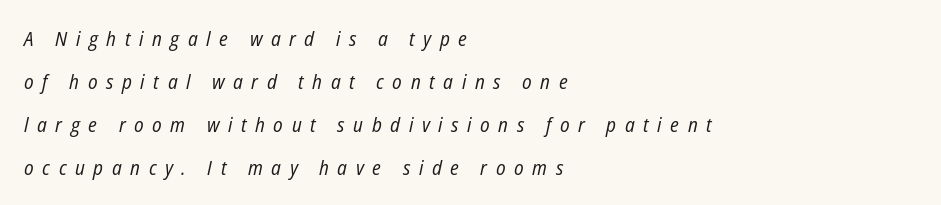
Weight: regular or lighter. The words here are not underlined. Tracking value appears strongly positive — letters spread wide. A classic flush-left, rag-right setting is used for this passage.
